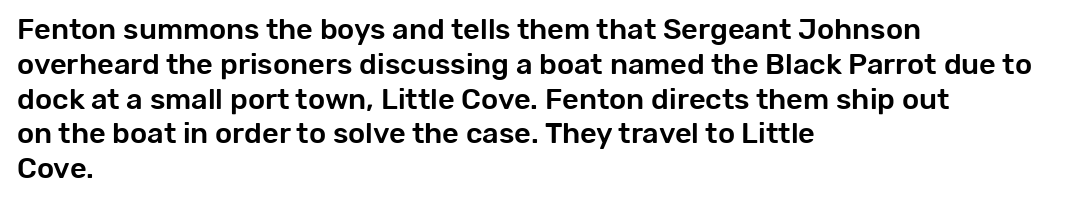
The image shows 29 px sans-serif type, upright; set left-aligned, line spacing 1.2x, normal letter spacing, not underlined; low stroke contrast and a medium x-height.
